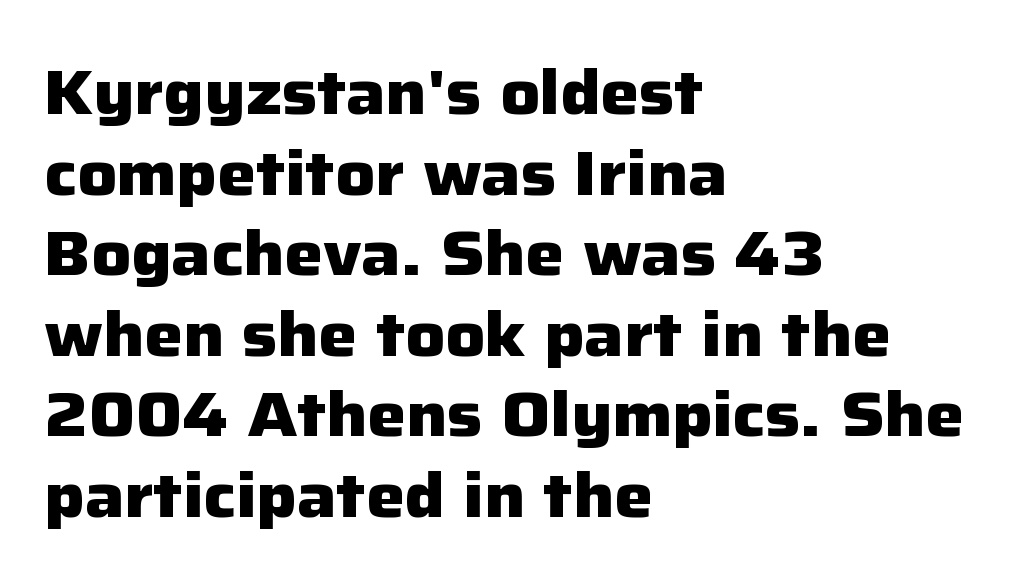
{"serif": "no", "italic": "no", "bold": "yes", "weight": "heavy", "width": "normal", "stroke_contrast": "low", "x_height": "medium", "monospaced": "no", "underline": "no", "align": "left", "line_spacing": "normal", "line_spacing_ratio": 1.32, "letter_spacing": "normal", "letter_spacing_em": 0.0, "glyph_px": 61}
